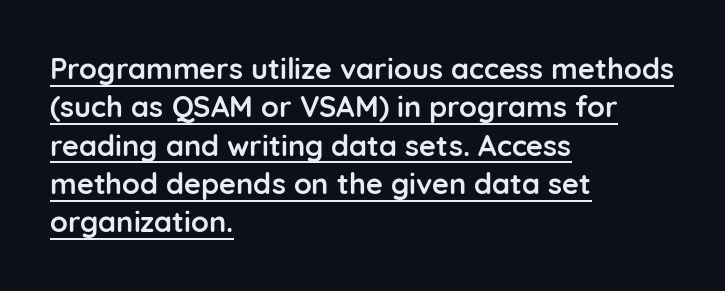
{"serif": "no", "italic": "no", "bold": "yes", "weight": "semibold", "width": "normal", "stroke_contrast": "low", "x_height": "medium", "monospaced": "no", "underline": "yes", "align": "left", "line_spacing": "normal", "line_spacing_ratio": 1.32, "letter_spacing": "normal", "letter_spacing_em": 0.0, "glyph_px": 29}
